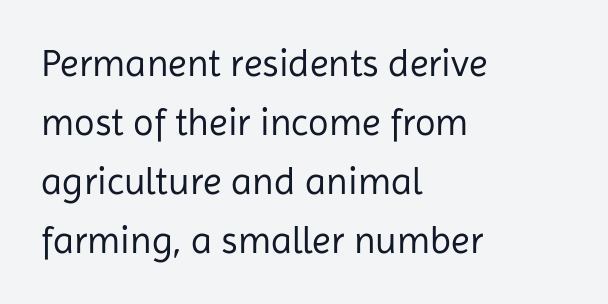
{"serif": "no", "italic": "no", "bold": "no", "weight": "regular", "width": "normal", "stroke_contrast": "low", "x_height": "medium", "monospaced": "no", "underline": "no", "align": "left", "line_spacing": "normal", "line_spacing_ratio": 1.55, "letter_spacing": "normal", "letter_spacing_em": 0.0, "glyph_px": 38}
